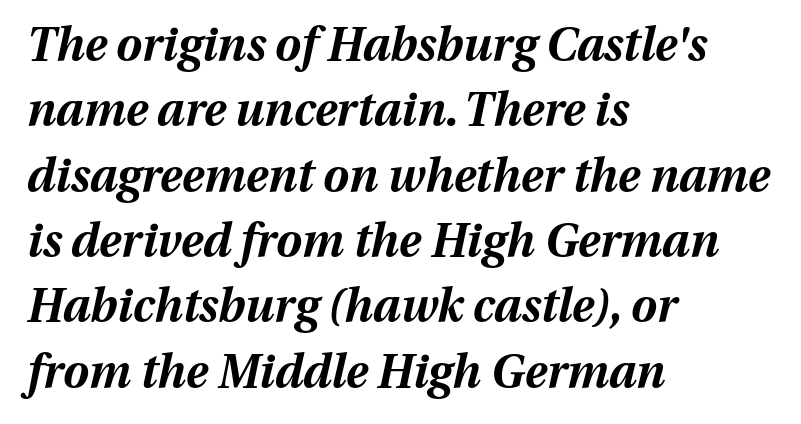
{"italic": "yes", "lean": "right", "slant_degrees": 13, "bold": "yes", "weight": "bold", "width": "normal", "stroke_contrast": "medium", "x_height": "medium", "monospaced": "no", "underline": "no", "align": "left", "line_spacing": "normal", "line_spacing_ratio": 1.42, "letter_spacing": "normal", "letter_spacing_em": 0.0, "glyph_px": 46}
